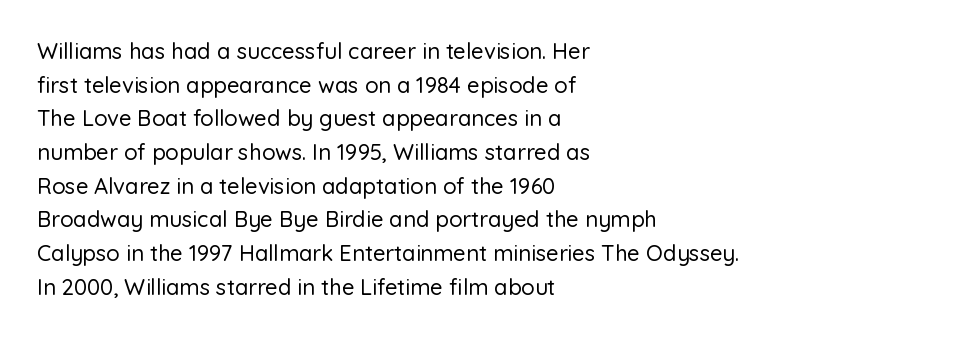
One glance says typical: line gaps are just what's usual. The letters stand upright; this is a roman face. The gap between lines stays unmarked. These lines keep a tight, regular rhythm from letter to letter. Casual observation: everything's shoved over to the left.
